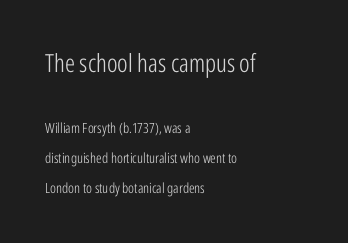
Layout note: lines flush left. No italicization has been applied; the sample stays upright. Think standard paragraph weight, or any step lighter than that. The emphasis by scale lands on block number one, above. The letters sit at their default tracking, neither squeezed nor spread.
